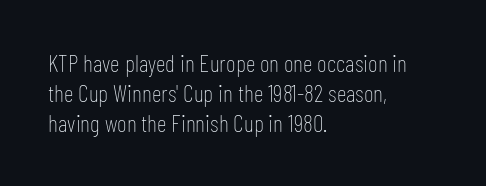
{"italic": "no", "bold": "no", "underline": "no", "align": "left", "line_spacing": "normal", "line_spacing_ratio": 1.26, "letter_spacing": "normal", "letter_spacing_em": 0.0, "glyph_px": 24}
